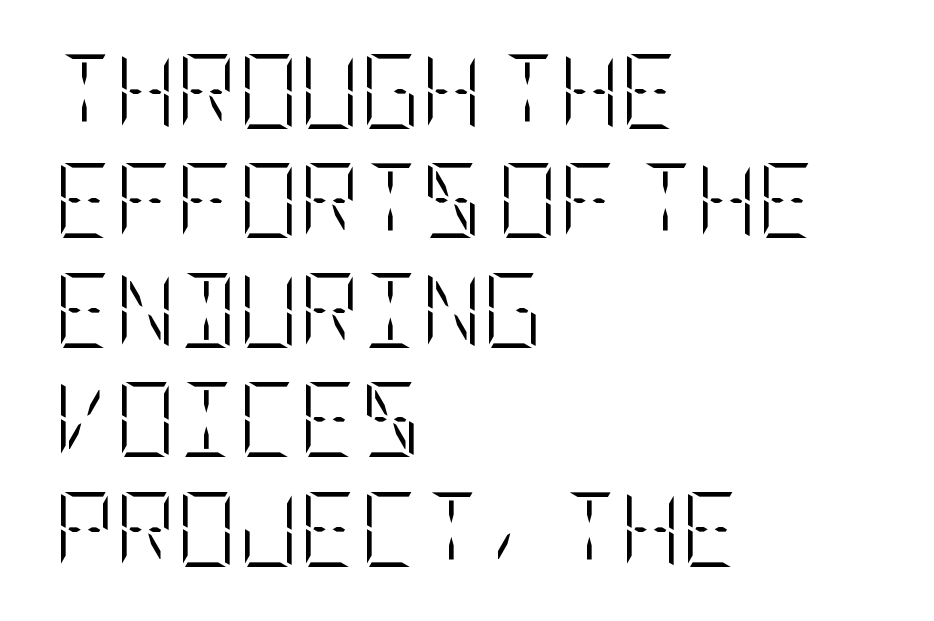
Q: Is the text bold? A: No.
Q: Is the text italic (slanted)? A: No, it is upright.
Q: Is the text underlined? A: No.
Q: How is the paragraph aligned? A: Left-aligned.
Q: Is the spacing between letters normal or unusually wide? A: Normal.
Q: Is the spacing between lines tight, normal or loose? A: Normal.
Q: Width (condensed, normal, or wide)? A: Condensed.
Q: Stroke contrast? A: Low.
Q: x-height? A: Large.
